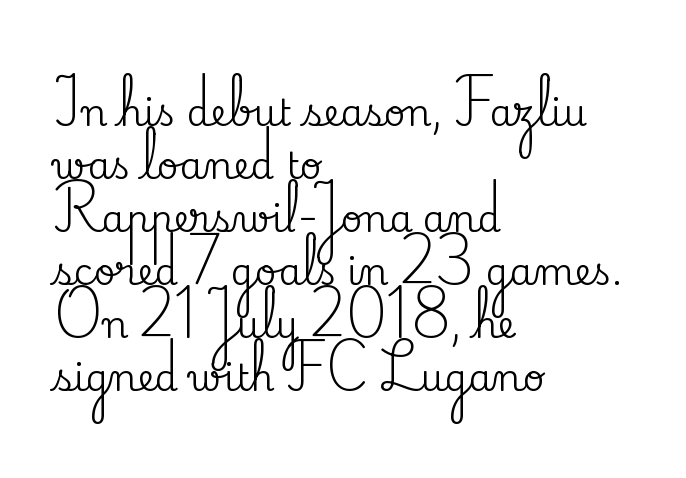
Q: Is the text italic (slanted)? A: No, it is upright.
Q: Is the typeface a serif or a sans-serif typeface? A: Serif.
Q: Is the text underlined? A: No.
Q: How is the paragraph aligned? A: Left-aligned.
Q: Is the spacing between letters normal or unusually wide? A: Normal.
Q: Is the spacing between lines tight, normal or loose? A: Normal.
Q: Width (condensed, normal, or wide)? A: Normal.
Q: Stroke contrast? A: Medium.
Q: x-height? A: Small.
Q: Monospaced? A: No.
